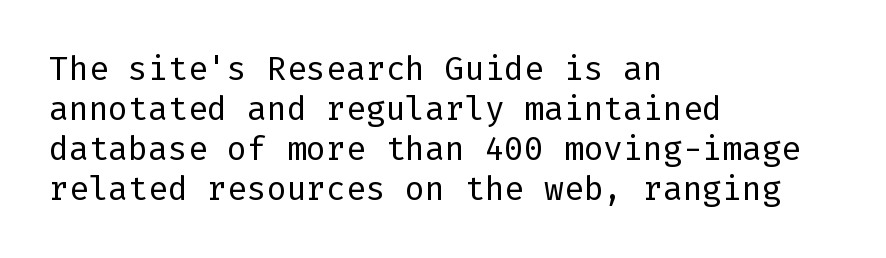
{"serif": "no", "italic": "no", "bold": "no", "weight": "regular", "width": "normal", "stroke_contrast": "low", "x_height": "medium", "underline": "no", "align": "left", "line_spacing_ratio": 1.21, "letter_spacing": "normal", "letter_spacing_em": 0.0, "glyph_px": 33}
